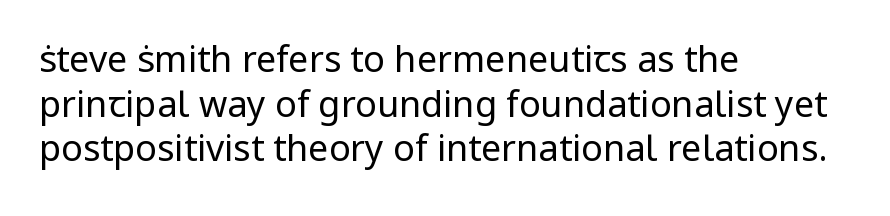
Observe the absence of serifs on each vertical stroke in this sample. The tracking reads as untouched default to a designer's eye. Each stroke keeps to a modest, everyday thickness or less. These lines stack with their left ends in a neat column. Unlike italic type, these characters show no tilt at all.
